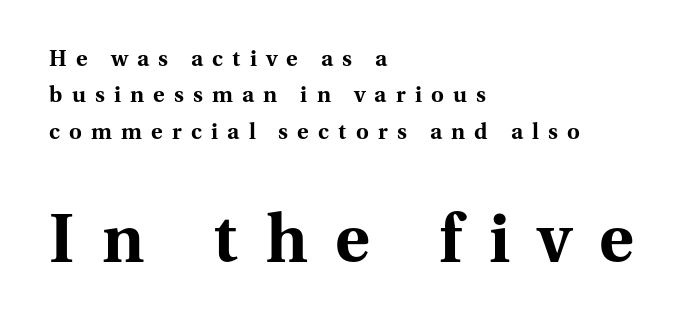
{"serif": "yes", "italic": "no", "bold": "yes", "weight": "bold", "width": "normal", "stroke_contrast": "medium", "x_height": "medium", "monospaced": "no", "underline": "no", "align": "left", "line_spacing": "normal", "line_spacing_ratio": 1.65, "letter_spacing": "wide", "letter_spacing_em": 0.42, "larger_block": "second", "size_ratio": 3.0, "glyph_px": 66}
